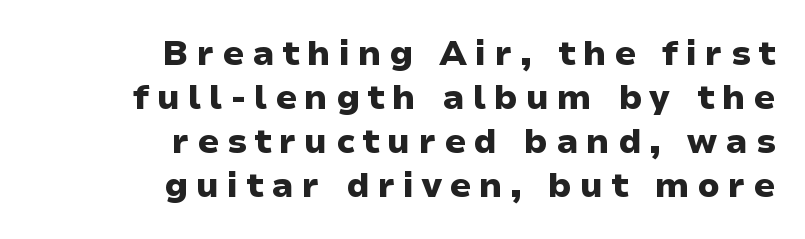
The passage shown is emphatically bold. Bare-footed words on every line. Nothing sits at the stroke ends, so this counts as sans-serif. The typesetter chose a ragged-left arrangement here. Style check: upright.
